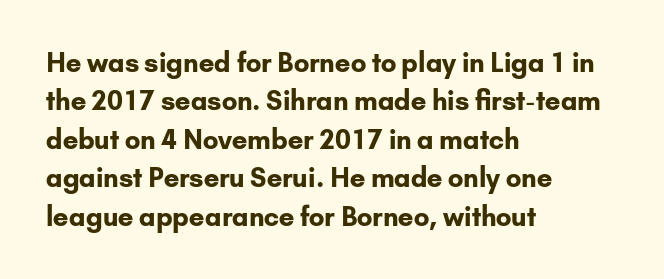
Q: Is the text bold? A: Yes.
Q: Is the text italic (slanted)? A: No, it is upright.
Q: Is the text underlined? A: No.
Q: How is the paragraph aligned? A: Left-aligned.
Q: Is the spacing between letters normal or unusually wide? A: Normal.
Q: Is the spacing between lines tight, normal or loose? A: Normal.
